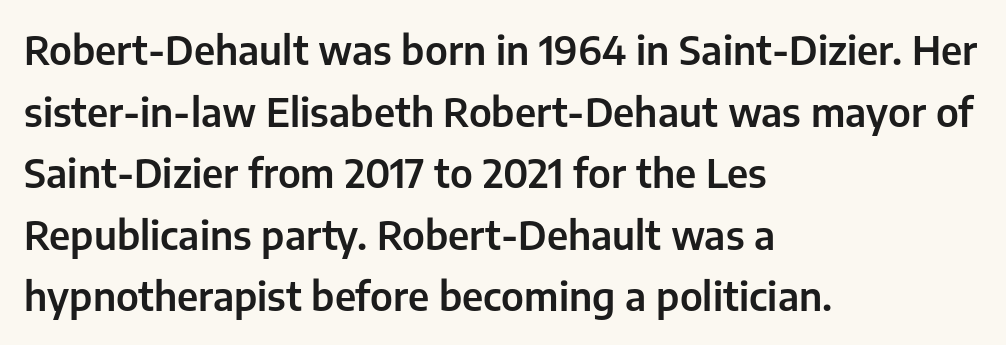
Q: Is the text italic (slanted)? A: No, it is upright.
Q: Is the typeface a serif or a sans-serif typeface? A: Sans-serif.
Q: Is the text underlined? A: No.
Q: How is the paragraph aligned? A: Left-aligned.
Q: Is the spacing between letters normal or unusually wide? A: Normal.
Q: Is the spacing between lines tight, normal or loose? A: Normal.
Q: Width (condensed, normal, or wide)? A: Normal.
Q: Stroke contrast? A: Low.
Q: x-height? A: Medium.
Q: Monospaced? A: No.
